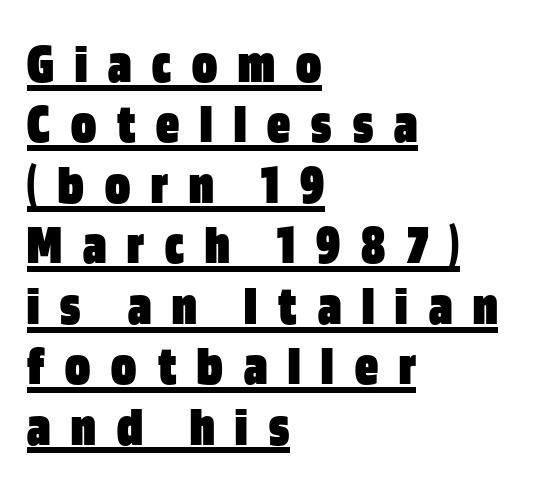
Is the letter spacing exaggerated? Yes — the characters are pushed far apart. Nope, no serifs anywhere on these letters. The face used here appears with an underline applied. Think of a printed novel: that variable character pitch is what you see here.
